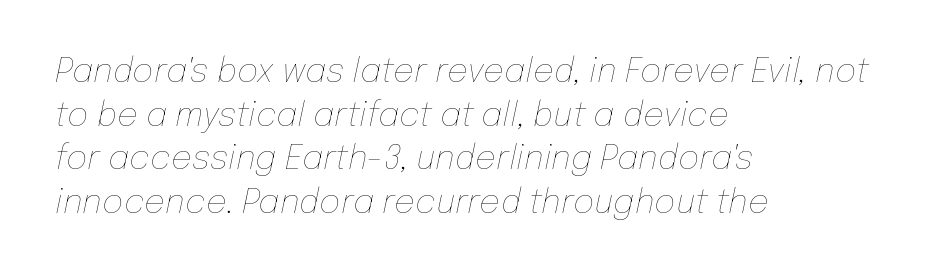
Q: Is the text bold? A: No.
Q: Is the text italic (slanted)? A: Yes, it leans right by about 12 degrees.
Q: Is the text underlined? A: No.
Q: How is the paragraph aligned? A: Left-aligned.
Q: Is the spacing between letters normal or unusually wide? A: Normal.
Q: Is the spacing between lines tight, normal or loose? A: Normal.
Q: Width (condensed, normal, or wide)? A: Normal.
Q: Stroke contrast? A: Low.
Q: x-height? A: Medium.
Q: Monospaced? A: No.
